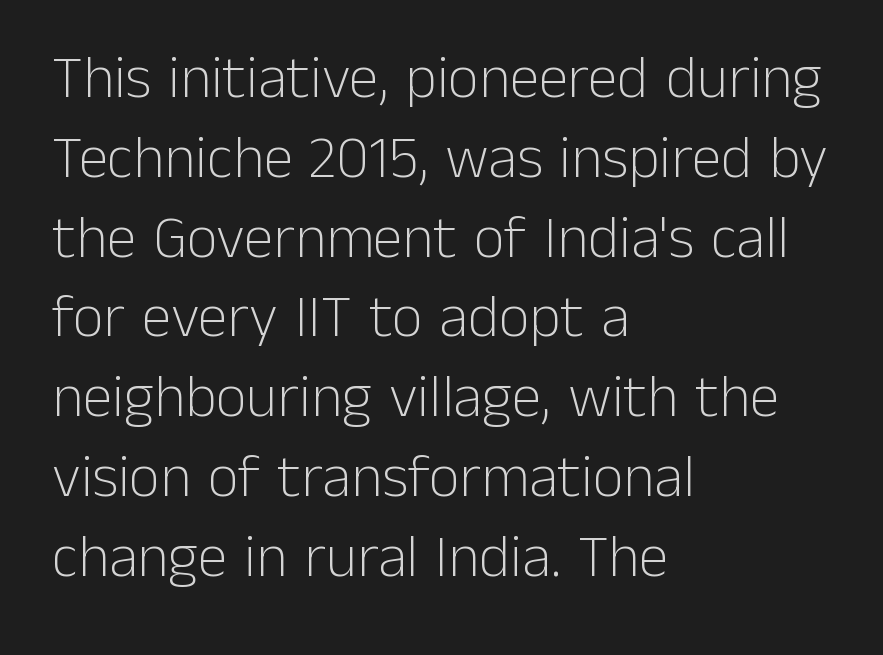
Q: Is the text bold? A: No.
Q: Is the text italic (slanted)? A: No, it is upright.
Q: Is the typeface a serif or a sans-serif typeface? A: Sans-serif.
Q: Is the text underlined? A: No.
Q: How is the paragraph aligned? A: Left-aligned.
Q: Is the spacing between letters normal or unusually wide? A: Normal.
Q: Is the spacing between lines tight, normal or loose? A: Normal.
Q: Width (condensed, normal, or wide)? A: Normal.
Q: Stroke contrast? A: Low.
Q: x-height? A: Medium.
Q: Monospaced? A: No.
